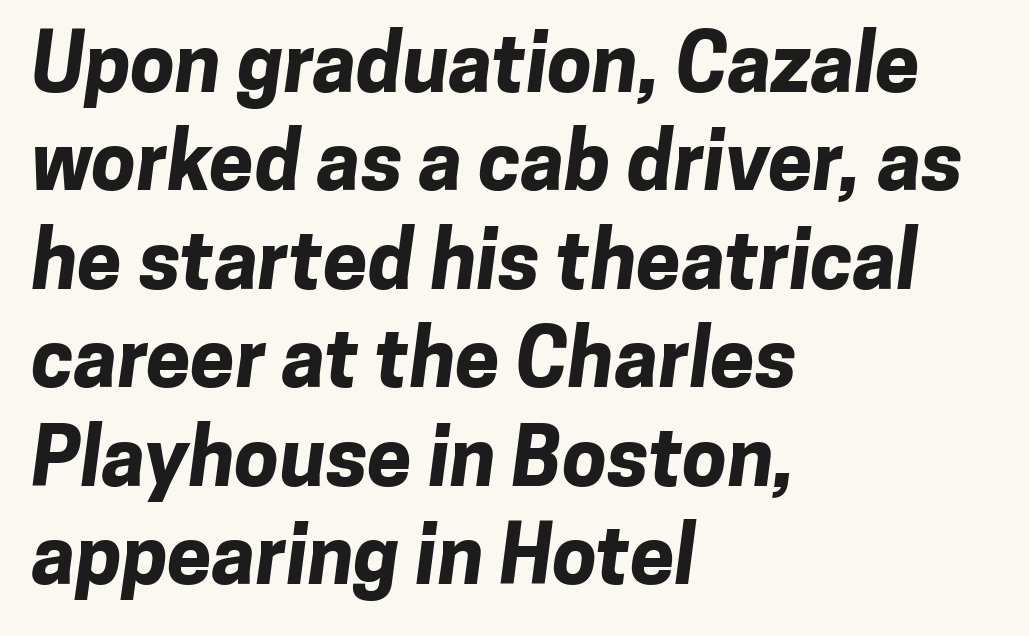
Q: Is the text bold? A: Yes.
Q: Is the typeface a serif or a sans-serif typeface? A: Sans-serif.
Q: Is the text underlined? A: No.
Q: How is the paragraph aligned? A: Left-aligned.
Q: Is the spacing between letters normal or unusually wide? A: Normal.
Q: Width (condensed, normal, or wide)? A: Normal.
Q: Stroke contrast? A: Low.
Q: x-height? A: Medium.
Q: Monospaced? A: No.
